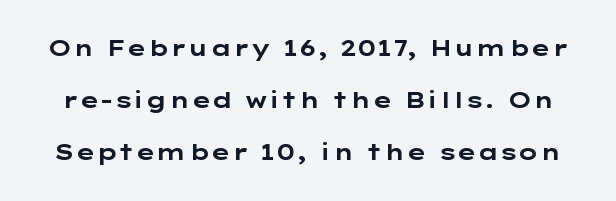
The rendering uses a bold face; every stroke is thick and dark. You can tell it's not italic because the verticals are truly vertical. Descenders hang freely into open space. Nobody touched the tracking dial on this one.
